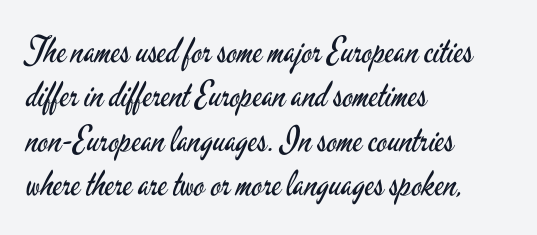
The image shows 35 px regular-weight, condensed sans-serif type; set left-aligned, normal line spacing (1.27x), normal letter spacing, not underlined; low stroke contrast and a small x-height.
